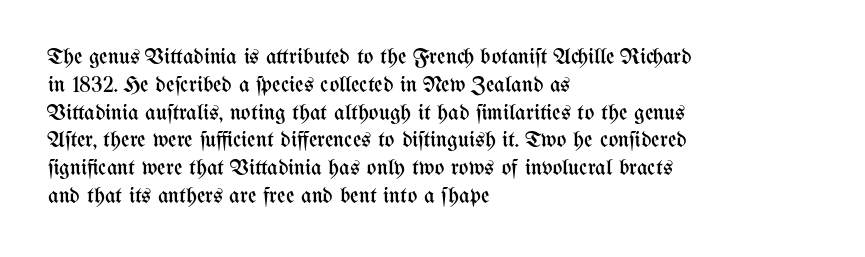
Q: Is the text bold? A: No.
Q: Is the text italic (slanted)? A: No, it is upright.
Q: Is the text underlined? A: No.
Q: How is the paragraph aligned? A: Left-aligned.
Q: Is the spacing between letters normal or unusually wide? A: Normal.
